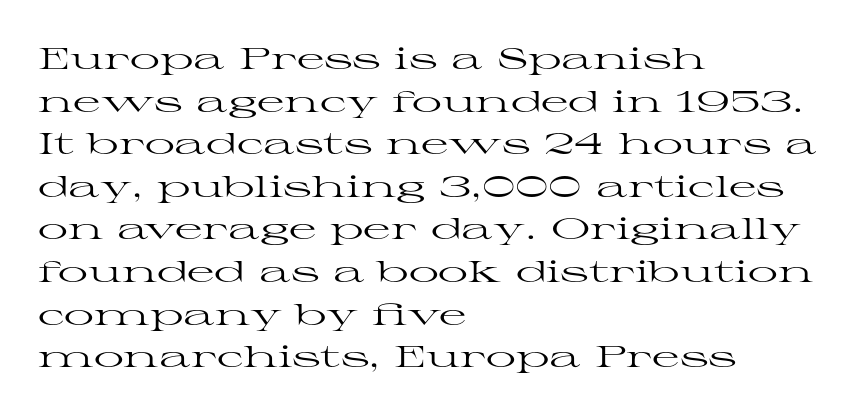
Q: Is the text bold? A: No.
Q: Is the text italic (slanted)? A: No, it is upright.
Q: Is the typeface a serif or a sans-serif typeface? A: Serif.
Q: Is the text underlined? A: No.
Q: How is the paragraph aligned? A: Left-aligned.
Q: Is the spacing between letters normal or unusually wide? A: Normal.
Q: Is the spacing between lines tight, normal or loose? A: Normal.
Q: Width (condensed, normal, or wide)? A: Wide.
Q: Stroke contrast? A: High.
Q: x-height? A: Medium.
Q: Monospaced? A: No.
